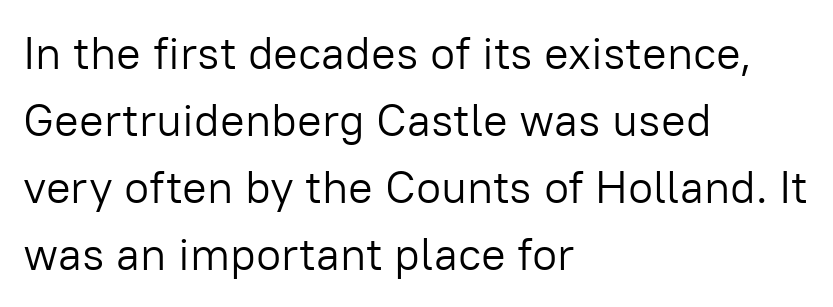
The image shows 46 px light sans-serif type, upright; set left-aligned, normal line spacing (1.46x), normal letter spacing, not underlined; low stroke contrast and a medium x-height.
